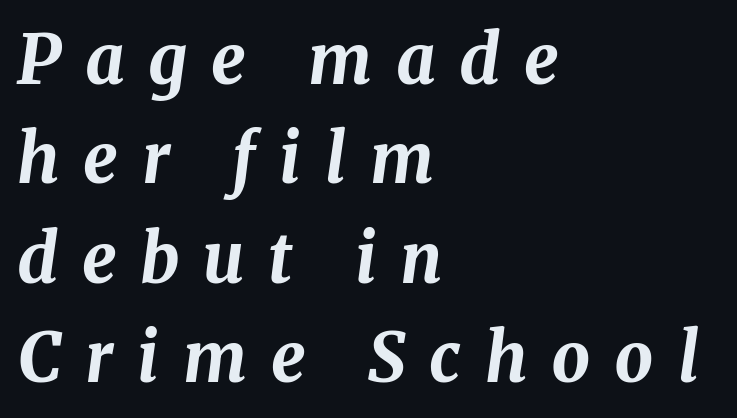
Vertically, the passage feels balanced, rows spaced as you'd expect. Tracking here is generous; glyphs stand well apart from one another. One-word summary of the alignment: left. The passage shown is typed in a proportional face where columns would drift. Every letter is thick-stroked: bold, no question. Words float on clear page, feet unadorned.
